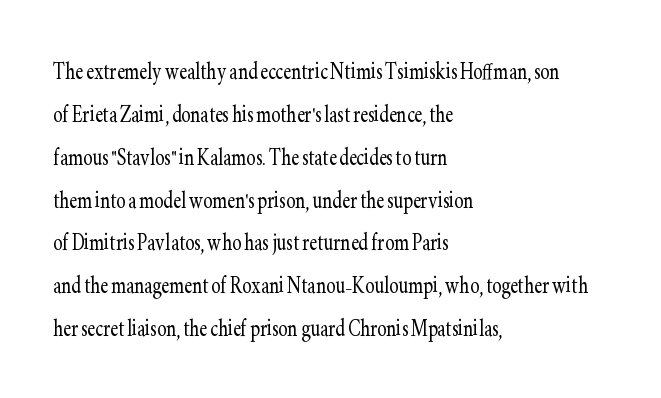
{"serif": "yes", "italic": "no", "bold": "no", "weight": "light", "width": "condensed", "stroke_contrast": "low", "x_height": "small", "monospaced": "no", "underline": "no", "align": "left", "line_spacing": "normal", "line_spacing_ratio": 1.53, "letter_spacing": "normal", "letter_spacing_em": 0.0, "glyph_px": 28}
